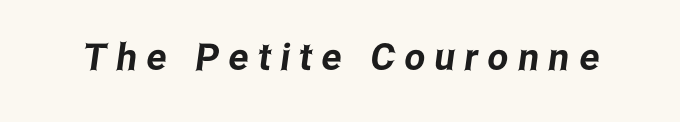
The image shows 37 px condensed sans-serif type; set unusually wide letter spacing (+0.26 em), not underlined; low stroke contrast and a medium x-height.
